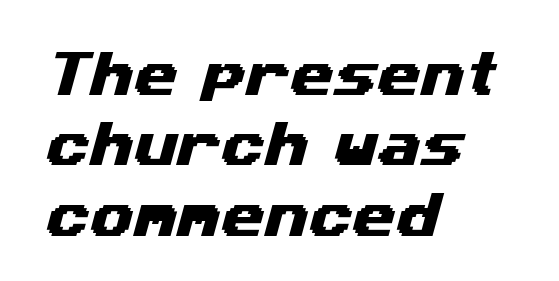
Regular leading. In terms of letterform style, serifs are entirely absent. Do the characters align in a grid? No, the font is proportional. Characters follow at the spacing the type designer built in. The compositor pushed each line to the left boundary.
